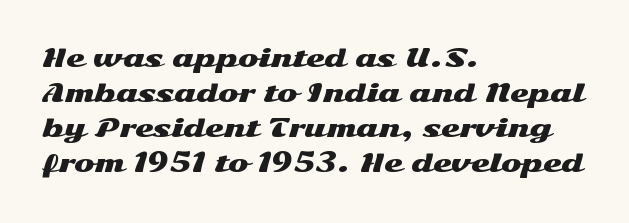
The designer left line spacing at the default. Casual observation: everything's shoved over to the left. Tracking here is standard; glyphs follow each other at the usual distance. The foot of each line stays bare and open.
